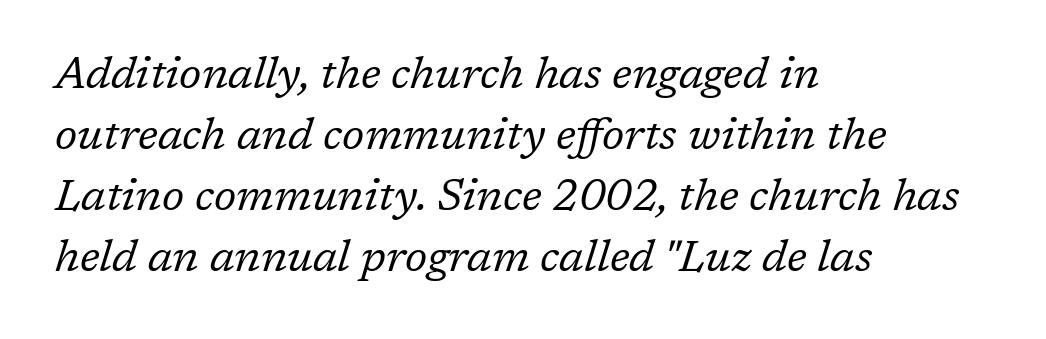
Default kerning and tracking; the words read as compact shapes. Is the block centered? No — it sits flush against the left margin. The zone under the glyphs is completely vacant. The typeface chosen for these lines features serifs. The weight would be labelled regular, book, light, or lighter still.
